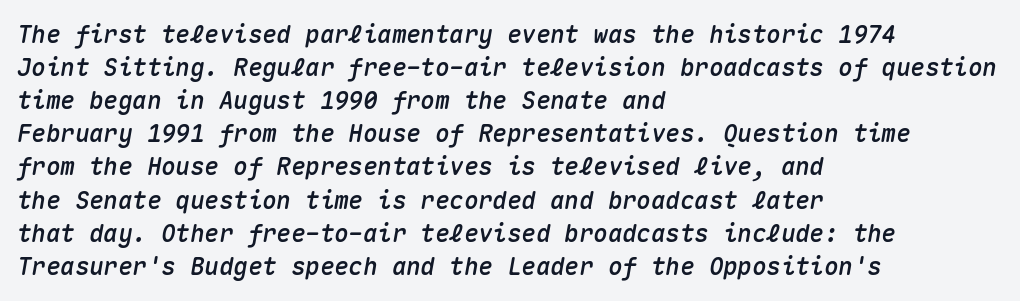
Q: Is the text italic (slanted)? A: Yes, it leans right by about 10 degrees.
Q: Is the text underlined? A: No.
Q: How is the paragraph aligned? A: Left-aligned.
Q: Is the spacing between letters normal or unusually wide? A: Normal.
Q: Is the spacing between lines tight, normal or loose? A: Normal.
